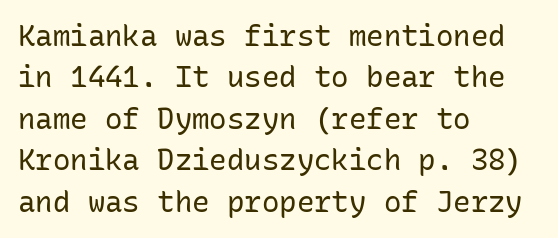
{"serif": "no", "italic": "no", "bold": "no", "weight": "regular", "width": "normal", "stroke_contrast": "low", "x_height": "medium", "monospaced": "yes", "underline": "no", "align": "left", "line_spacing": "normal", "line_spacing_ratio": 1.43, "letter_spacing": "normal", "letter_spacing_em": 0.0, "glyph_px": 29}
